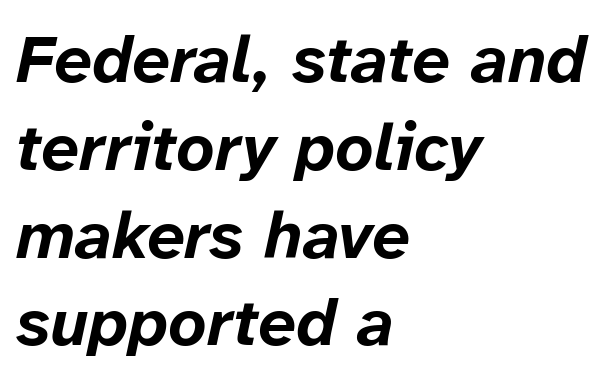
This sample uses an oblique cut, with every glyph tilted off the vertical. The passage shown is not underscored anywhere. Looks like regular typesetting: each glyph gets only the width it needs. Tracking here is standard; glyphs follow each other at the usual distance. These words are printed bold, with thick strokes throughout.
